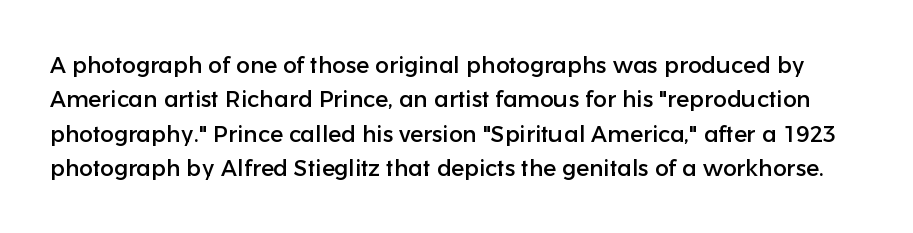
Q: Is the text italic (slanted)? A: No, it is upright.
Q: Is the text underlined? A: No.
Q: Is the spacing between letters normal or unusually wide? A: Normal.
Q: Is the spacing between lines tight, normal or loose? A: Normal.
